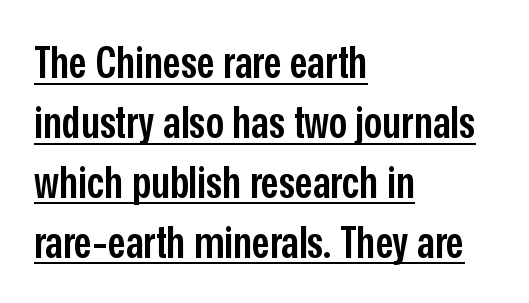
{"serif": "no", "italic": "no", "bold": "semi", "weight": "semibold", "width": "condensed", "stroke_contrast": "low", "x_height": "medium", "monospaced": "no", "underline": "yes", "align": "left", "line_spacing": "normal", "line_spacing_ratio": 1.33, "letter_spacing": "normal", "letter_spacing_em": 0.0, "glyph_px": 45}
